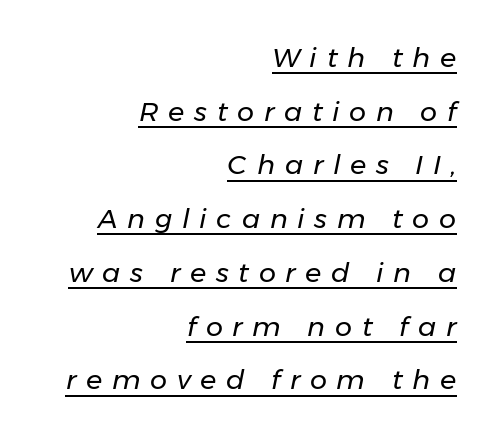
Short and long lines alike share a common ending point at right. Stroke mass is kept to a normal reading level or below. Notice how a bar underscores the lettering throughout. There is plenty of visible air inserted between adjacent glyphs. Interline gaps are noticeably wide in this sample. This sample uses an oblique cut, with every glyph tilted off the vertical.
